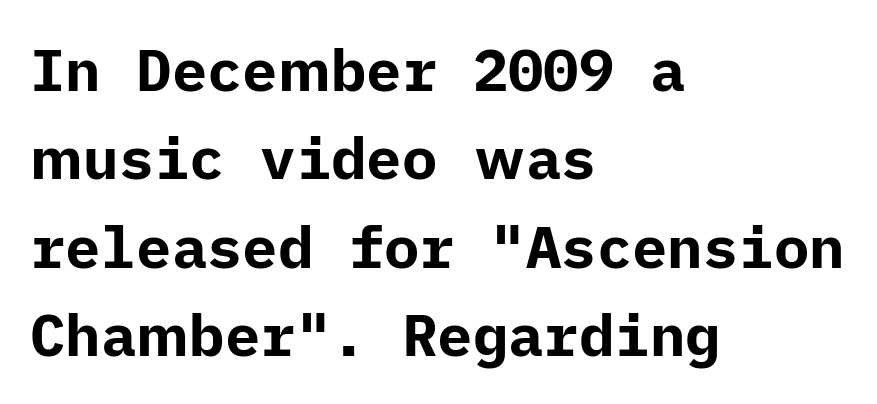
The vertical gap from one line to the next is medium. These words are printed bold, with thick strokes throughout. This sample uses plain, unmodified letter spacing. The type family on display is of the sans-serif kind. The area under the type is left untouched. Horizontally, the lines are justified to the leading edge only.
